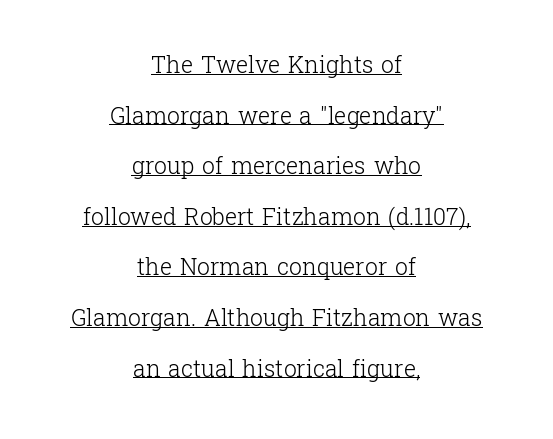
The image shows 23 px text type, upright; set centered, loose line spacing (2.2x), normal letter spacing, underlined.
